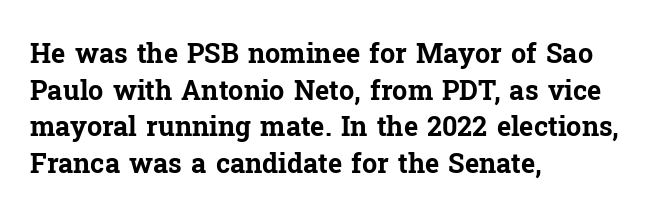
Casual observation: everything's shoved over to the left. Look at the tracking — it's just the regular setting, nothing added. The rendering uses a moderate line-height, typical for paragraphs. Decoration check: the copy has no underline. The face used here has the dense, thick strokes of a bold. The typography opts for an upright posture over an oblique one.
